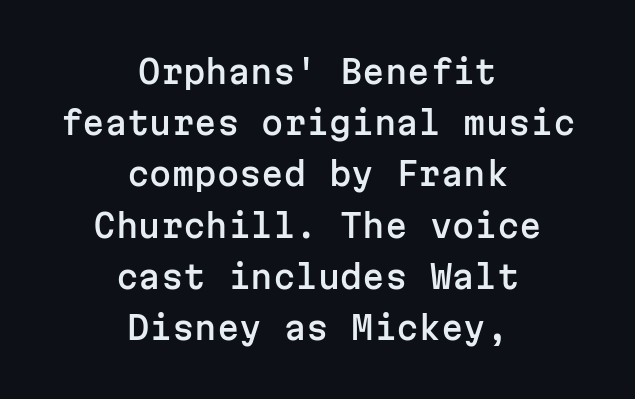
Do the characters align in a grid? Yes, the font is monospaced. Stroke terminals: plain, sans-serif. Every stem runs plumb, perpendicular to the baseline. Nobody drew a line under any word here. Students, note that the glyphs here touch the page at normal intervals.
